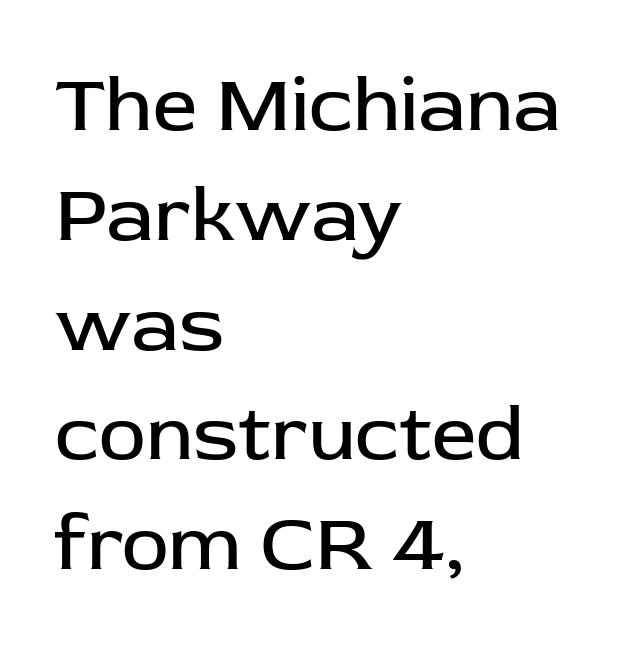
{"serif": "no", "italic": "no", "bold": "no", "weight": "regular", "width": "normal", "stroke_contrast": "low", "x_height": "medium", "monospaced": "no", "underline": "no", "align": "left", "line_spacing": "normal", "line_spacing_ratio": 1.39, "letter_spacing": "normal", "letter_spacing_em": 0.0, "glyph_px": 79}
